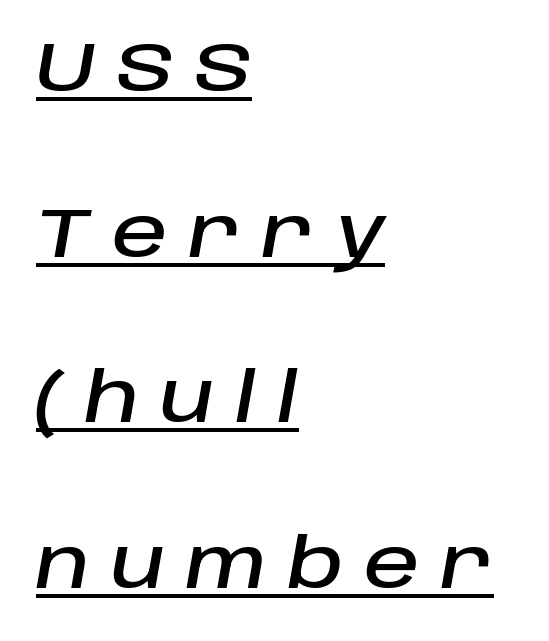
Q: Is the text italic (slanted)? A: Yes, it leans right by about 10 degrees.
Q: Is the text underlined? A: Yes.
Q: How is the paragraph aligned? A: Left-aligned.
Q: Is the spacing between letters normal or unusually wide? A: Unusually wide.
Q: Is the spacing between lines tight, normal or loose? A: Loose.
Q: Width (condensed, normal, or wide)? A: Normal.
Q: Stroke contrast? A: Low.
Q: x-height? A: Large.
Q: Monospaced? A: No.
